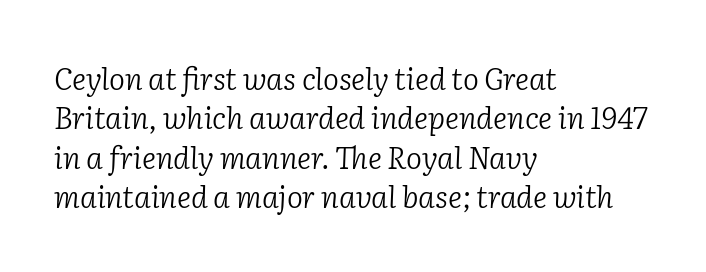
The image shows 30 px light serif type, italic (leaning right); set left-aligned, normal line spacing (1.31x), normal letter spacing, not underlined; low stroke contrast and a medium x-height.
